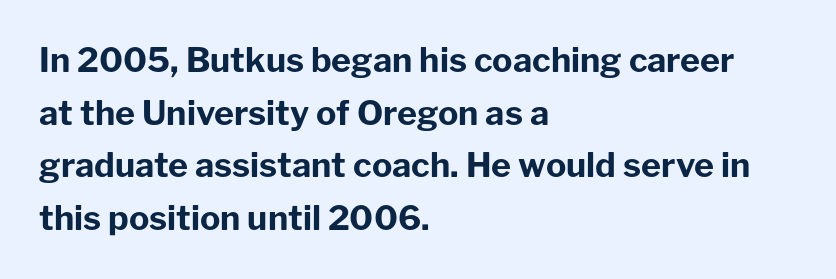
Vertical spacing — default. Inter-character spacing is left at the font's built-in metrics. Has an underline been added? It has not. Note the varied advance widths — an 'i' is clearly narrower than an 'm'. Does the weight exceed regular? Yes, all the way to bold. In terms of letterform style, serifs are entirely absent.
